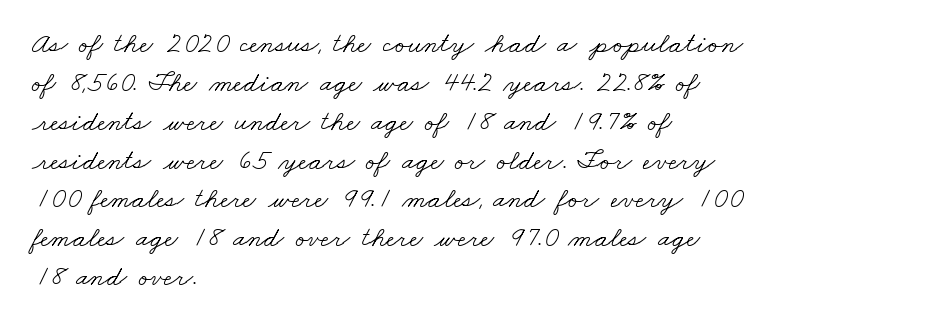
The letterforms sit shoulder to shoulder at normal distance. You could not count columns in this text — the font is proportionally spaced. The weight tops out at a normal text grade. Rows of type keep a routine distance in the vertical direction. Horizontally, the lines are justified to the leading edge only.
